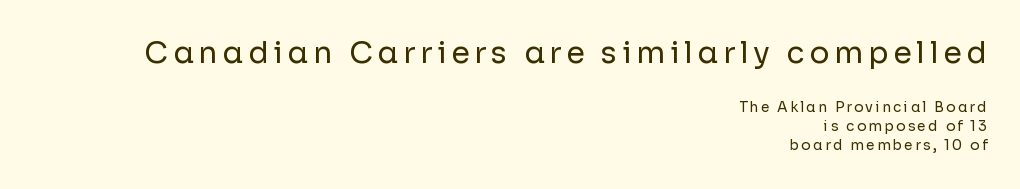
The image shows 30 px regular-weight sans-serif type, upright; set right-aligned, normal line spacing (1.37x), not underlined; the first (top) block is 2.14x larger; low stroke contrast and a medium x-height.
